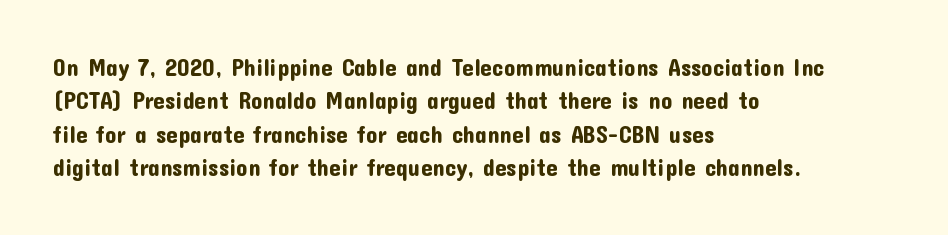
The rendering uses a moderate line-height, typical for paragraphs. These lines were composed using upright roman letters. The gaps between neighbouring characters are ordinary and unremarkable. Has an underline been added? It has not. Line starts are locked; line ends wander.
